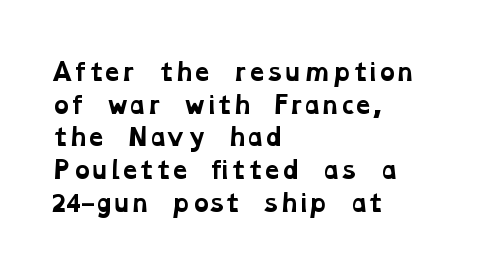
Thick stems and heavy bowls — unmistakably bold. The space directly below the letters is spotless. Is the block centered? No — it sits flush against the left margin. Students, observe: this is what conventionally led text looks like. Nobody touched the tracking dial on this one.
